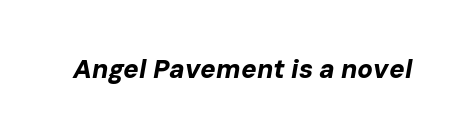
Q: Is the text bold? A: Yes.
Q: Is the text italic (slanted)? A: Yes, it leans right by about 10 degrees.
Q: Is the text underlined? A: No.
Q: Is the spacing between letters normal or unusually wide? A: Normal.
